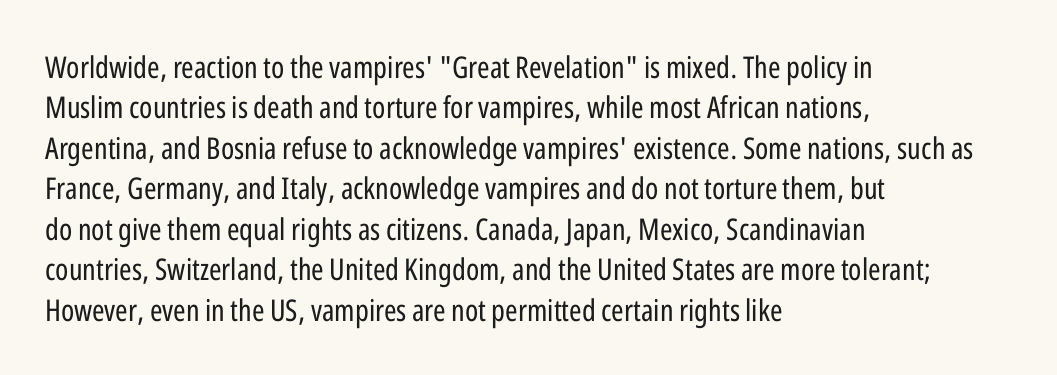
Q: Is the text bold? A: No.
Q: Is the text italic (slanted)? A: No, it is upright.
Q: Is the typeface a serif or a sans-serif typeface? A: Sans-serif.
Q: Is the text underlined? A: No.
Q: How is the paragraph aligned? A: Left-aligned.
Q: Is the spacing between letters normal or unusually wide? A: Normal.
Q: Is the spacing between lines tight, normal or loose? A: Normal.
Q: Width (condensed, normal, or wide)? A: Condensed.
Q: Stroke contrast? A: Low.
Q: x-height? A: Medium.
Q: Monospaced? A: No.
